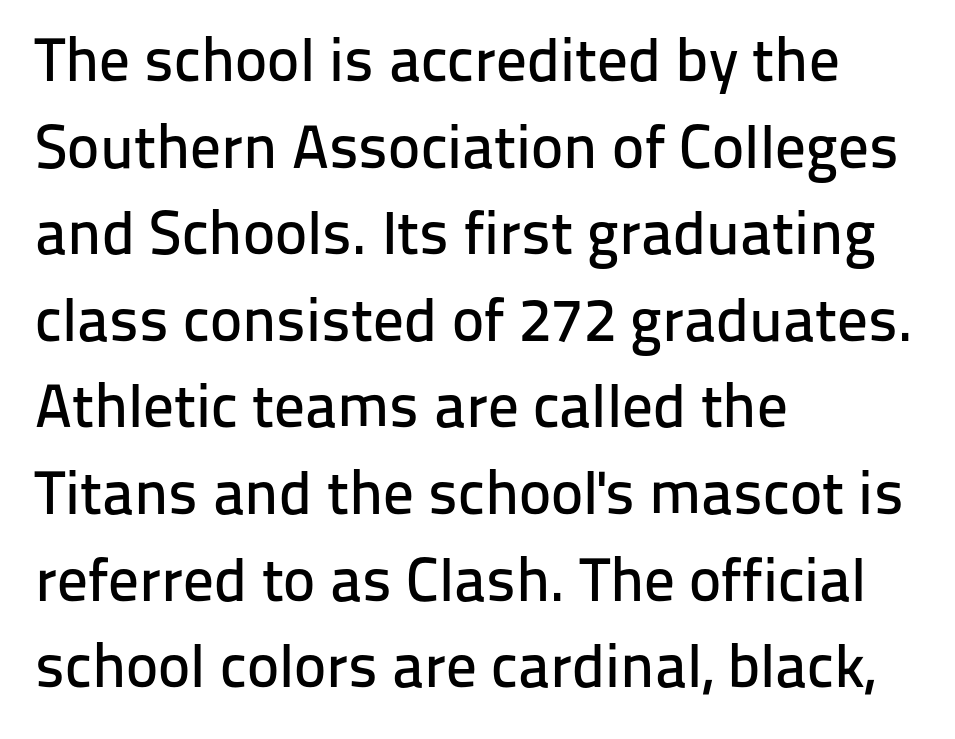
{"serif": "no", "italic": "no", "width": "normal", "stroke_contrast": "low", "x_height": "medium", "monospaced": "no", "underline": "no", "align": "left", "line_spacing": "normal", "line_spacing_ratio": 1.42, "letter_spacing": "normal", "letter_spacing_em": 0.0, "glyph_px": 61}
